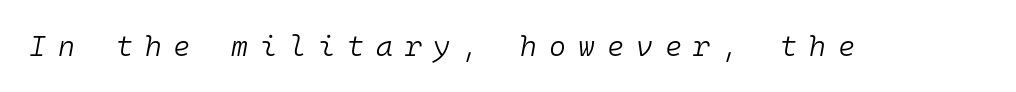
{"italic": "yes", "lean": "right", "slant_degrees": 10, "bold": "no", "weight": "light", "width": "normal", "stroke_contrast": "low", "x_height": "medium", "monospaced": "yes", "underline": "no", "letter_spacing": "wide", "letter_spacing_em": 0.41, "glyph_px": 29}
